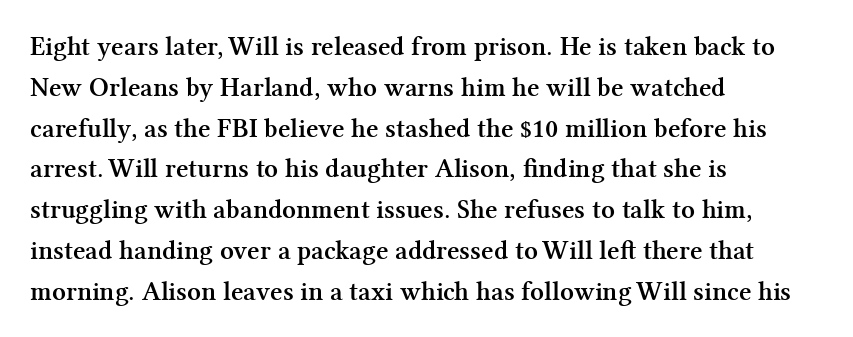
Q: Is the text bold? A: Yes.
Q: Is the text italic (slanted)? A: No, it is upright.
Q: Is the text underlined? A: No.
Q: How is the paragraph aligned? A: Left-aligned.
Q: Is the spacing between letters normal or unusually wide? A: Normal.
Q: Is the spacing between lines tight, normal or loose? A: Normal.
